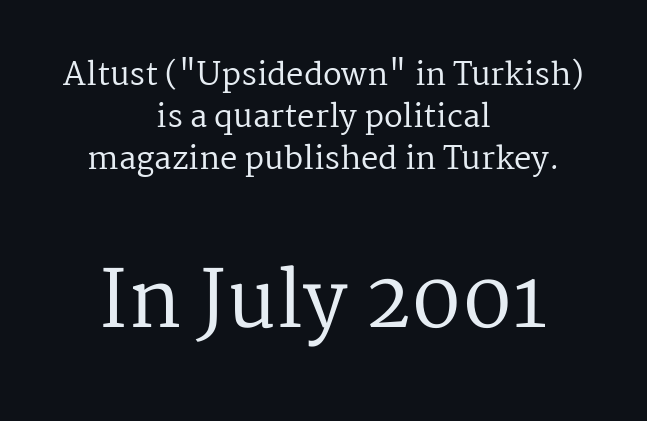
{"serif": "yes", "italic": "no", "bold": "no", "weight": "regular", "width": "normal", "stroke_contrast": "medium", "x_height": "medium", "monospaced": "no", "underline": "no", "align": "center", "line_spacing": "normal", "line_spacing_ratio": 1.36, "letter_spacing": "normal", "letter_spacing_em": 0.0, "larger_block": "second", "size_ratio": 2.52, "glyph_px": 78}
